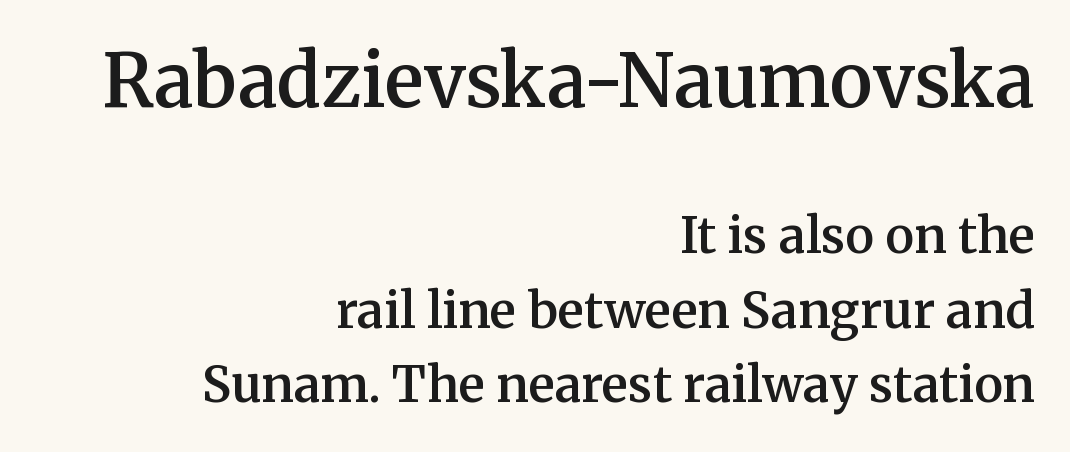
{"serif": "yes", "italic": "no", "bold": "semi", "weight": "semibold", "width": "normal", "stroke_contrast": "medium", "x_height": "medium", "monospaced": "no", "underline": "no", "align": "right", "line_spacing": "normal", "line_spacing_ratio": 1.52, "letter_spacing": "normal", "letter_spacing_em": 0.0, "larger_block": "first", "size_ratio": 1.49, "glyph_px": 73}
